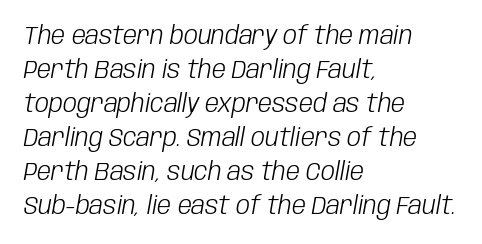
Q: Is the text bold? A: No.
Q: Is the text italic (slanted)? A: Yes, it leans right by about 10 degrees.
Q: Is the text underlined? A: No.
Q: How is the paragraph aligned? A: Left-aligned.
Q: Is the spacing between letters normal or unusually wide? A: Normal.
Q: Is the spacing between lines tight, normal or loose? A: Normal.
